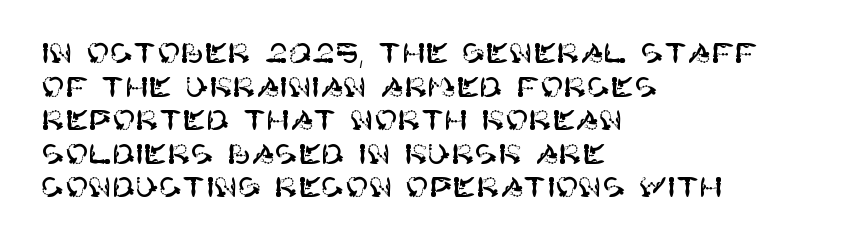
Tracking value appears to be zero — textbook default spacing. When letters stand straight like this, we call the style roman or upright. The letters carry no serifs — their stems end cleanly without finishing strokes. The strip under each line holds only bare page. Alignment: flush left.
